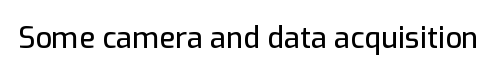
{"serif": "no", "italic": "no", "width": "normal", "stroke_contrast": "low", "x_height": "medium", "monospaced": "no", "underline": "no", "letter_spacing": "normal", "letter_spacing_em": 0.0, "glyph_px": 29}
